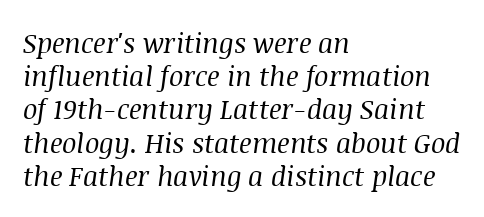
{"italic": "yes", "lean": "right", "slant_degrees": 8, "bold": "no", "underline": "no", "align": "left", "line_spacing_ratio": 1.23, "letter_spacing": "normal", "letter_spacing_em": 0.0, "glyph_px": 27}
